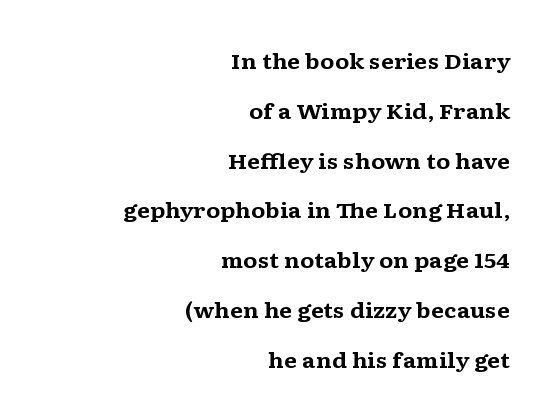
The image shows 21 px bold type, upright; set right-aligned, loose line spacing (2.37x), normal letter spacing, not underlined.
